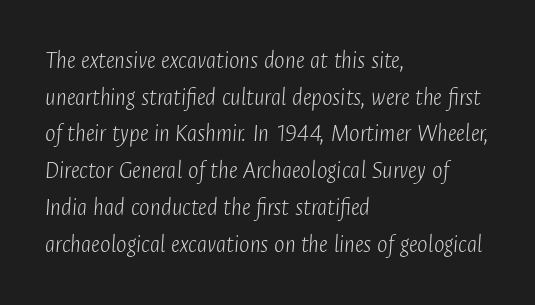
The tracking reads as untouched default to a designer's eye. Students, observe: this is what conventionally led text looks like. Descenders hang freely into open space. The rendering applies a slant to the glyphs. All the whitespace from short lines collects on the right.
